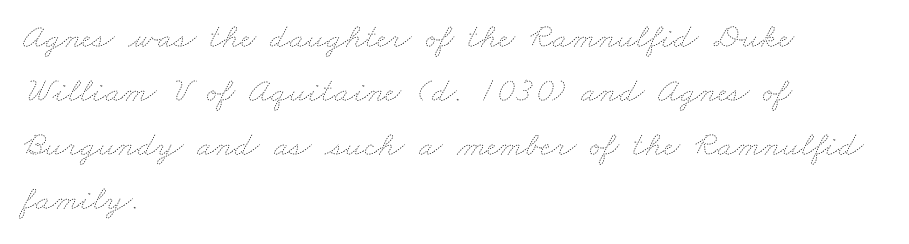
No heavy texture on the line: the type isn't bold. You could not count columns in this text — the font is proportionally spaced. Check the space under the baseline: it is left empty. Tracking here is standard; glyphs follow each other at the usual distance.
